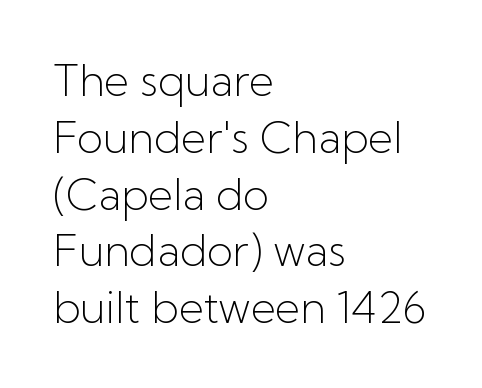
Q: Is the text bold? A: No.
Q: Is the text italic (slanted)? A: No, it is upright.
Q: Is the typeface a serif or a sans-serif typeface? A: Sans-serif.
Q: Is the text underlined? A: No.
Q: How is the paragraph aligned? A: Left-aligned.
Q: Is the spacing between letters normal or unusually wide? A: Normal.
Q: Is the spacing between lines tight, normal or loose? A: Normal.
Q: Width (condensed, normal, or wide)? A: Normal.
Q: Stroke contrast? A: Low.
Q: x-height? A: Medium.
Q: Monospaced? A: No.
